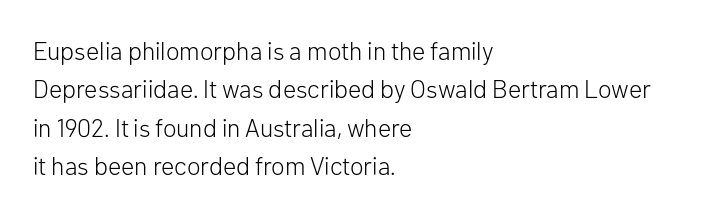
{"italic": "no", "bold": "no", "underline": "no", "align": "left", "line_spacing": "normal", "line_spacing_ratio": 1.54, "letter_spacing": "normal", "letter_spacing_em": 0.0, "glyph_px": 25}
